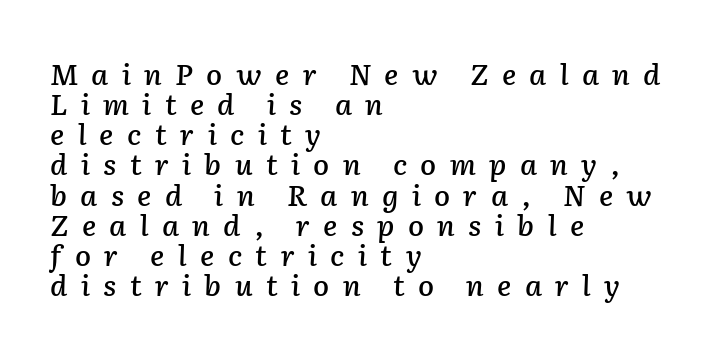
Q: Is the text italic (slanted)? A: Yes, it leans right by about 2 degrees.
Q: Is the text underlined? A: No.
Q: How is the paragraph aligned? A: Left-aligned.
Q: Is the spacing between letters normal or unusually wide? A: Unusually wide.
Q: Is the spacing between lines tight, normal or loose? A: Tight.
Q: Width (condensed, normal, or wide)? A: Normal.
Q: Stroke contrast? A: Low.
Q: x-height? A: Medium.
Q: Monospaced? A: No.
